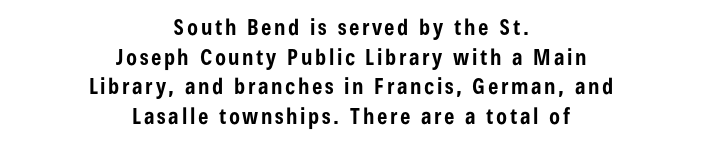
The space between consecutive lines is moderate. Characters remain perfectly vertical along every line. Visually the block forms a symmetrical silhouette, jagged on both flanks. Strokes here are thick enough to call this a true bold. Rule under the text: the space is simply empty.
